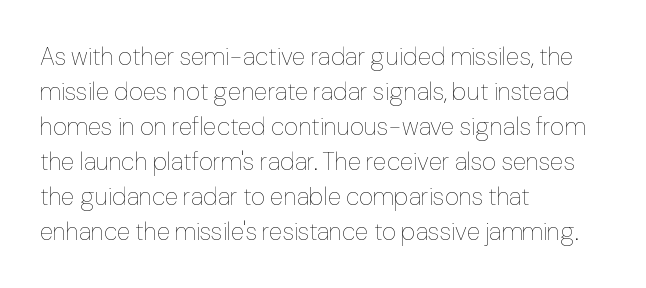
{"italic": "no", "bold": "no", "underline": "no", "align": "left", "line_spacing": "normal", "line_spacing_ratio": 1.4, "letter_spacing": "normal", "letter_spacing_em": 0.0, "glyph_px": 25}
